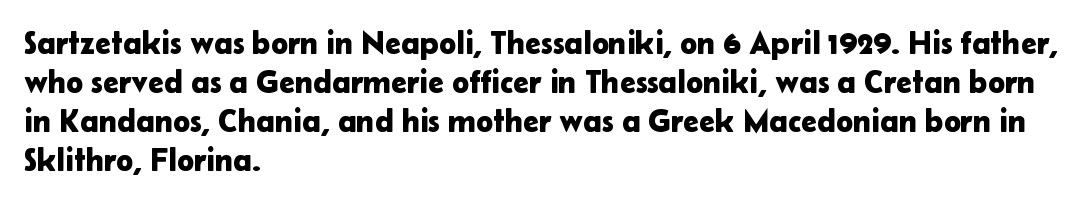
{"serif": "no", "italic": "no", "width": "normal", "stroke_contrast": "low", "x_height": "medium", "monospaced": "no", "underline": "no", "align": "left", "line_spacing_ratio": 1.22, "letter_spacing": "normal", "letter_spacing_em": 0.0, "glyph_px": 32}
